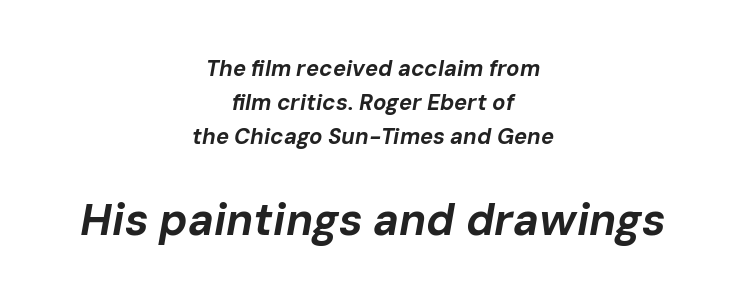
Check under the words: just untouched page. Regarding leading, the lines here are spaced in the standard way. This rendering leaves character spacing at its baseline value. This sample is center-justified, so both line endings float freely.
